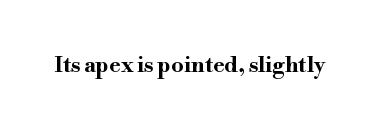
The image shows 22 px bold type, upright; set normal letter spacing, not underlined.
